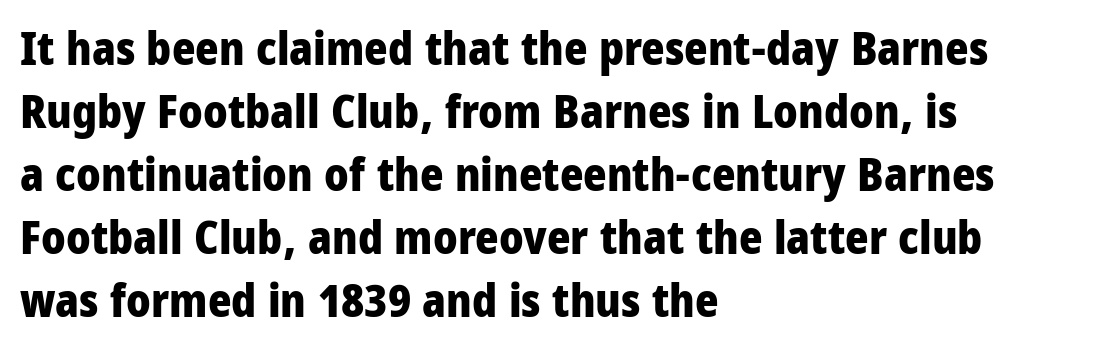
{"serif": "no", "italic": "no", "bold": "yes", "weight": "heavy", "width": "condensed", "stroke_contrast": "low", "x_height": "large", "monospaced": "no", "underline": "no", "align": "left", "line_spacing": "normal", "line_spacing_ratio": 1.4, "letter_spacing": "normal", "letter_spacing_em": 0.0, "glyph_px": 45}
